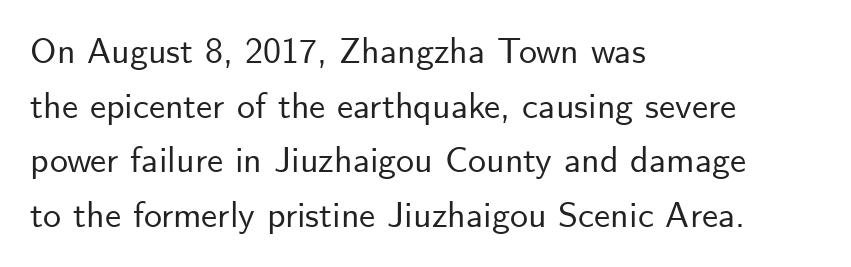
Q: Is the text italic (slanted)? A: No, it is upright.
Q: Is the typeface a serif or a sans-serif typeface? A: Sans-serif.
Q: Is the text underlined? A: No.
Q: How is the paragraph aligned? A: Left-aligned.
Q: Is the spacing between letters normal or unusually wide? A: Normal.
Q: Is the spacing between lines tight, normal or loose? A: Normal.
Q: Width (condensed, normal, or wide)? A: Normal.
Q: Stroke contrast? A: Low.
Q: x-height? A: Small.
Q: Monospaced? A: No.
